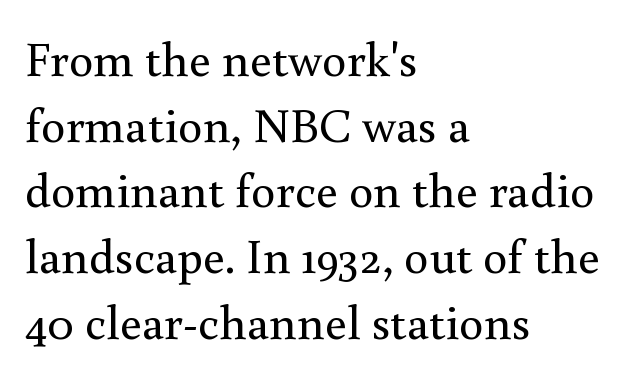
Q: Is the text bold? A: No.
Q: Is the text italic (slanted)? A: No, it is upright.
Q: Is the typeface a serif or a sans-serif typeface? A: Serif.
Q: Is the text underlined? A: No.
Q: How is the paragraph aligned? A: Left-aligned.
Q: Is the spacing between letters normal or unusually wide? A: Normal.
Q: Is the spacing between lines tight, normal or loose? A: Normal.
Q: Width (condensed, normal, or wide)? A: Normal.
Q: Stroke contrast? A: Medium.
Q: x-height? A: Small.
Q: Monospaced? A: No.
